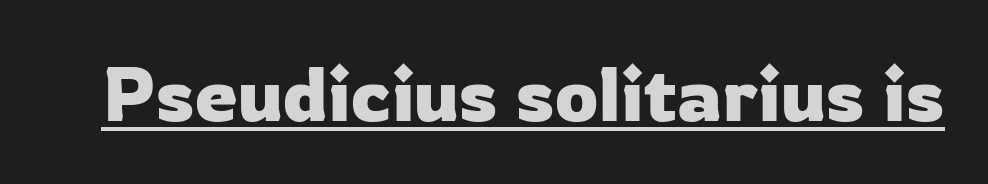
Quick note: not italic, upright. The rendering uses the underline text-decoration. This is sans-serif lettering, the kind often seen on screens and signage. The passage shown is typed in a proportional face where columns would drift.
